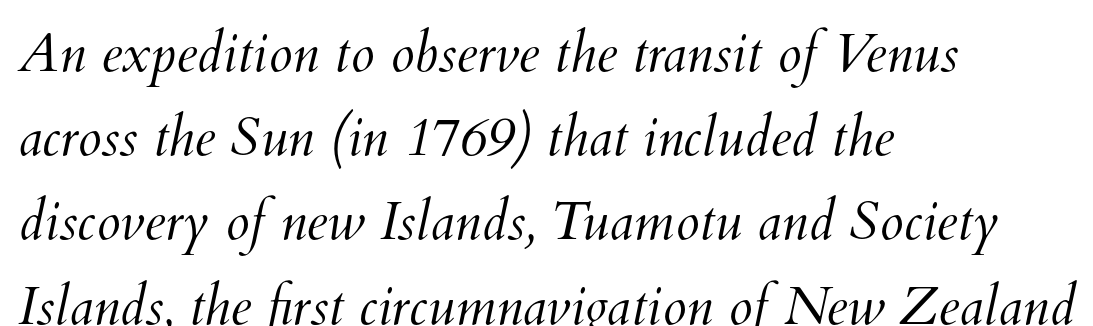
Nobody touched the tracking dial on this one. The passage is arranged the way most books set body copy — flush left. The area under the type is left untouched. You could not count columns in this text — the font is proportionally spaced. Line spacing here is normal.
